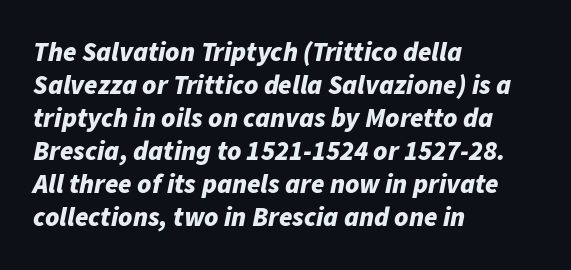
{"italic": "yes", "lean": "right", "slant_degrees": 11, "bold": "yes", "underline": "no", "align": "left", "line_spacing_ratio": 1.22, "letter_spacing": "normal", "letter_spacing_em": 0.0, "glyph_px": 27}
